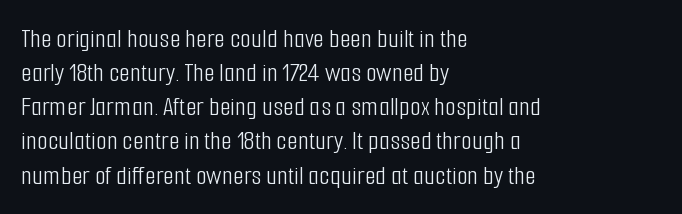
{"serif": "no", "italic": "no", "bold": "no", "weight": "light", "width": "condensed", "stroke_contrast": "low", "x_height": "medium", "monospaced": "no", "underline": "no", "align": "left", "line_spacing_ratio": 1.22, "letter_spacing": "normal", "letter_spacing_em": 0.0, "glyph_px": 28}
